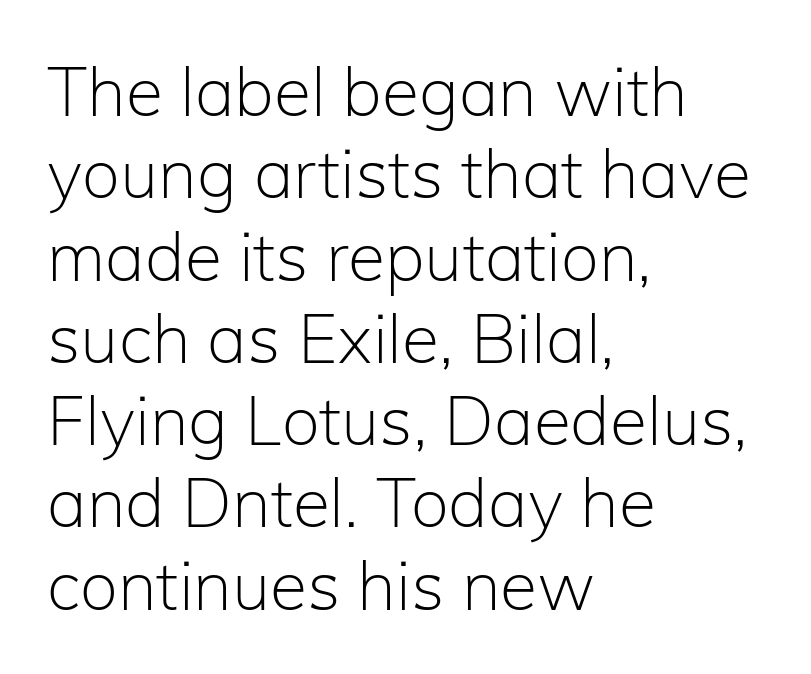
Words appear dense and cohesive because spacing is normal. The letterforms sit at book weight or below. The text was rendered using a sans face with plain stroke endings. The letters stand upright; this is a roman face. Character widths vary here, with narrow letters taking less room than wide ones.
